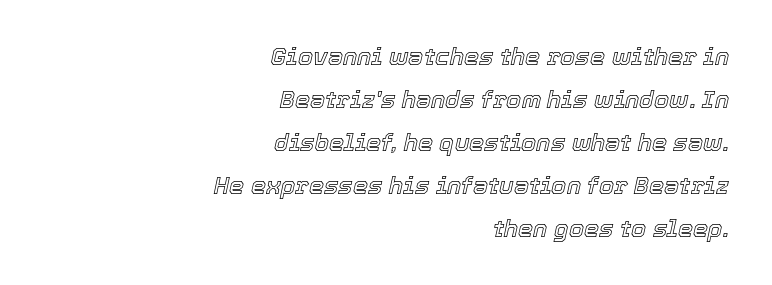
{"italic": "yes", "lean": "right", "slant_degrees": 12, "underline": "no", "align": "right", "line_spacing_ratio": 1.79, "letter_spacing": "normal", "letter_spacing_em": 0.0, "glyph_px": 24}
